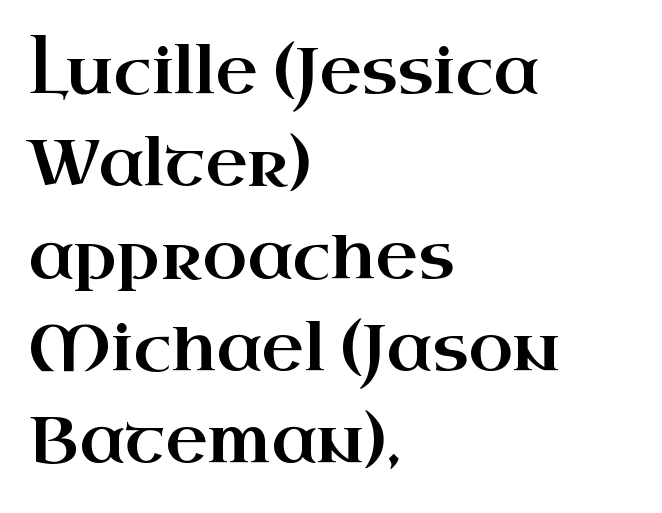
A typesetter would call this proportional, since set widths differ per character. Beneath every word, the page is bare. Check where the strokes stop: tiny serifs finish them off. No italicization has been applied; the sample stays upright. This sample keeps an unexceptional amount of space between lines. Caption: multi-line text, flush left, ragged right.
